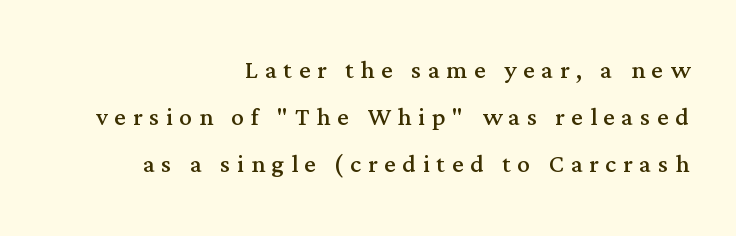
{"serif": "yes", "italic": "no", "bold": "no", "weight": "regular", "width": "normal", "stroke_contrast": "medium", "x_height": "medium", "monospaced": "no", "underline": "no", "align": "right", "line_spacing": "normal", "line_spacing_ratio": 1.47, "letter_spacing": "wide", "letter_spacing_em": 0.21, "glyph_px": 32}
